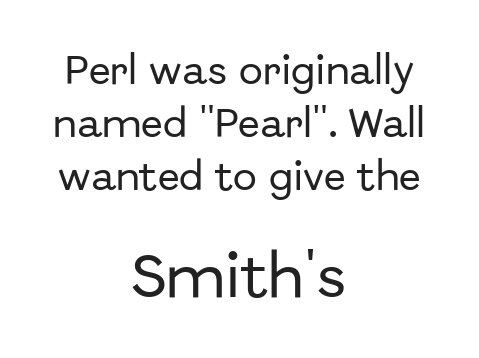
The paragraph has two soft edges and a firm central axis. You get the small type first, then a jump to larger type. Examine the stroke ends and you'll find no serifs. The tracking reads as untouched default to a designer's eye. Is this a fixed-width face? No — the glyphs have proportional, varying widths. Regarding leading, the lines here are spaced in the standard way.
